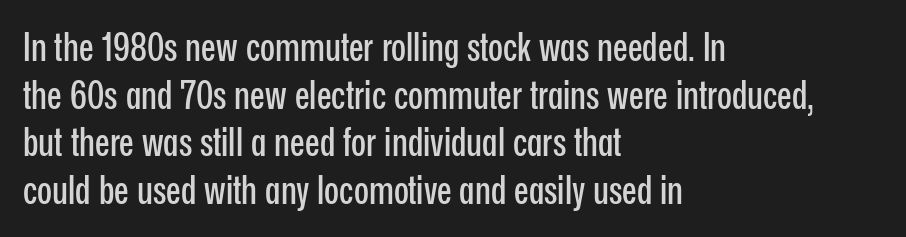
{"serif": "no", "italic": "no", "width": "condensed", "stroke_contrast": "low", "x_height": "medium", "monospaced": "no", "underline": "no", "align": "left", "line_spacing_ratio": 1.22, "letter_spacing": "normal", "letter_spacing_em": 0.0, "glyph_px": 39}
